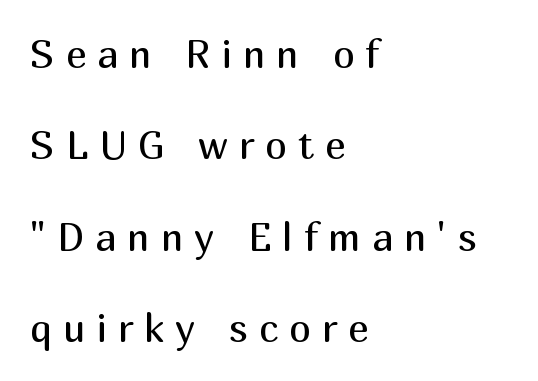
Q: Is the text bold? A: No.
Q: Is the text italic (slanted)? A: No, it is upright.
Q: Is the typeface a serif or a sans-serif typeface? A: Sans-serif.
Q: Is the text underlined? A: No.
Q: How is the paragraph aligned? A: Left-aligned.
Q: Is the spacing between letters normal or unusually wide? A: Unusually wide.
Q: Is the spacing between lines tight, normal or loose? A: Loose.
Q: Width (condensed, normal, or wide)? A: Normal.
Q: Stroke contrast? A: Medium.
Q: x-height? A: Medium.
Q: Monospaced? A: No.
